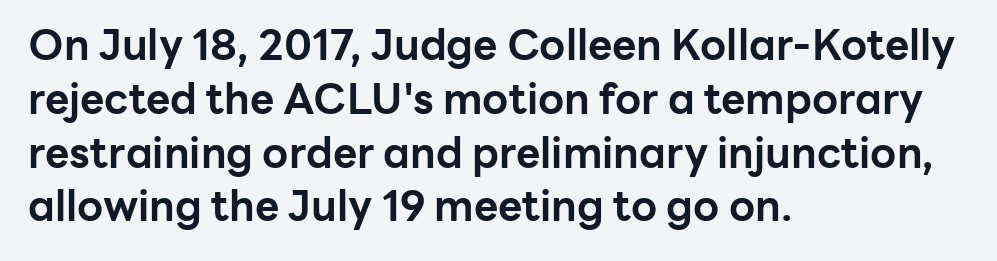
{"serif": "no", "italic": "no", "bold": "yes", "weight": "bold", "width": "normal", "stroke_contrast": "low", "x_height": "medium", "monospaced": "no", "underline": "no", "align": "left", "line_spacing": "normal", "line_spacing_ratio": 1.28, "letter_spacing": "normal", "letter_spacing_em": 0.0, "glyph_px": 42}
